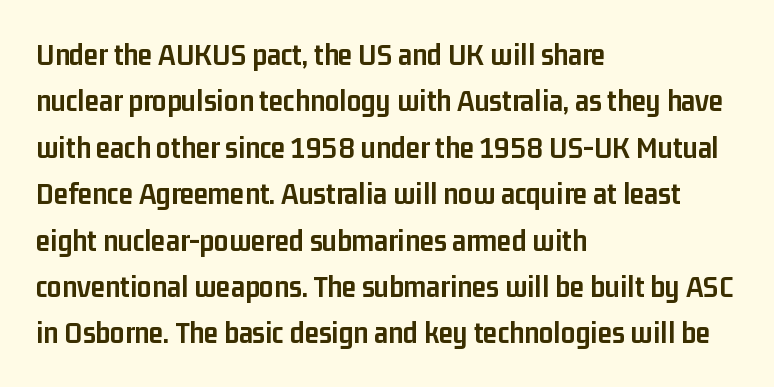
Short and long lines alike share a common starting point at left. The face used here is proportionally spaced, like ordinary book or web type. The sample has been set heavy, in full bold. Designer's note — italics off, roman on. A sans-serif font was chosen for this passage. Underline: absent.
